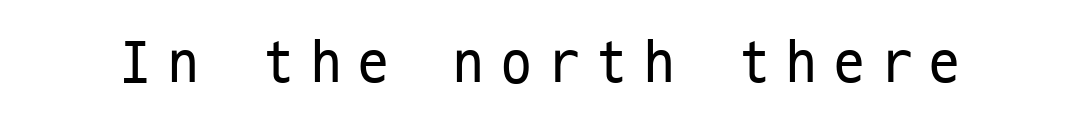
Q: Is the text bold? A: No.
Q: Is the text italic (slanted)? A: No, it is upright.
Q: Is the typeface a serif or a sans-serif typeface? A: Sans-serif.
Q: Is the text underlined? A: No.
Q: Is the spacing between letters normal or unusually wide? A: Unusually wide.
Q: Width (condensed, normal, or wide)? A: Condensed.
Q: Stroke contrast? A: Low.
Q: x-height? A: Medium.
Q: Monospaced? A: Yes.
